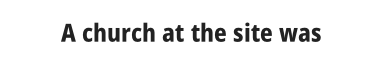
Q: Is the text bold? A: Yes.
Q: Is the text italic (slanted)? A: No, it is upright.
Q: Is the text underlined? A: No.
Q: How is the paragraph aligned? A: Centered.
Q: Is the spacing between letters normal or unusually wide? A: Normal.
